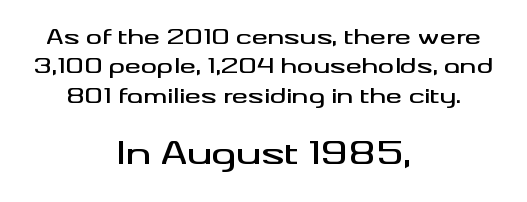
{"serif": "no", "italic": "no", "width": "wide", "stroke_contrast": "medium", "x_height": "small", "monospaced": "no", "underline": "no", "align": "center", "line_spacing": "normal", "line_spacing_ratio": 1.47, "letter_spacing": "normal", "letter_spacing_em": 0.0, "larger_block": "second", "size_ratio": 1.5, "glyph_px": 30}
